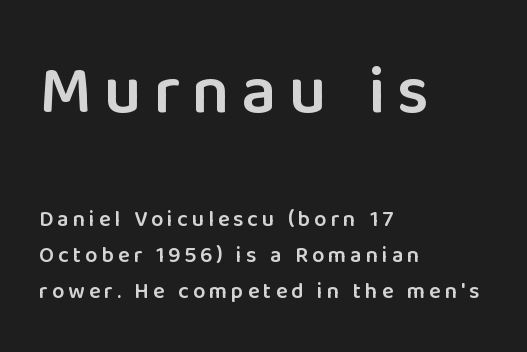
Q: Is the text bold? A: Semi-bold.
Q: Is the text italic (slanted)? A: No, it is upright.
Q: Is the typeface a serif or a sans-serif typeface? A: Sans-serif.
Q: Is the text underlined? A: No.
Q: How is the paragraph aligned? A: Left-aligned.
Q: Is the spacing between lines tight, normal or loose? A: Normal.
Q: Which block of text is set in a larger size, the first (top) or the second (bottom)? A: The first (top) one.
Q: Width (condensed, normal, or wide)? A: Normal.
Q: Stroke contrast? A: Low.
Q: x-height? A: Medium.
Q: Monospaced? A: No.
